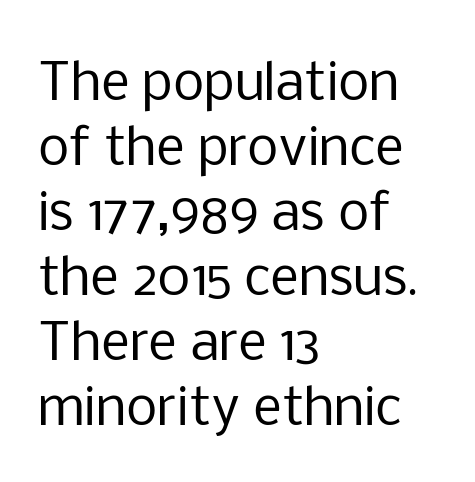
The font family rendered here belongs to the sans-serif group. Bold? No — there's no thickening of the strokes. Here the designer chose a conventional face with non-uniform glyph widths. The gap between lines stays unmarked. Normally led — the rows are evenly, conventionally spaced. Between one letter and the next there's only the usual sliver of space.
